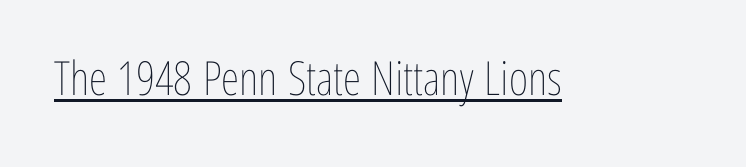
The image shows 47 px thin, condensed type, upright; set normal letter spacing, underlined; low stroke contrast and a medium x-height.
